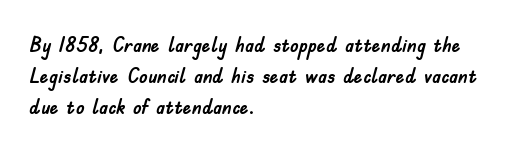
The image shows 22 px text type; set left-aligned, normal line spacing (1.4x), normal letter spacing, not underlined.
